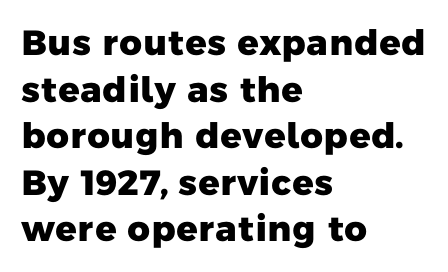
Lines of text with bare space underneath. Emphasis by weight is at full strength: bold. The letters advance in unequal steps, a hallmark of proportional type. The letters carry no serifs — their stems end cleanly without finishing strokes. Default kerning and tracking; the words read as compact shapes. The passage is arranged the way most books set body copy — flush left.
